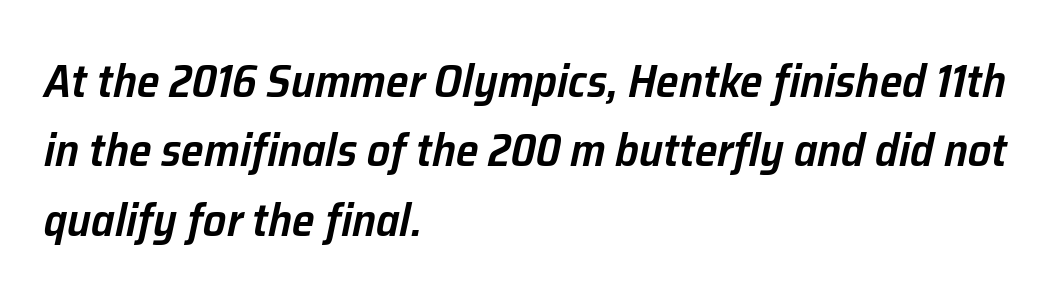
{"italic": "yes", "lean": "right", "slant_degrees": 12, "bold": "semi", "weight": "semibold", "width": "normal", "stroke_contrast": "low", "x_height": "medium", "monospaced": "no", "underline": "no", "align": "left", "line_spacing": "normal", "line_spacing_ratio": 1.51, "letter_spacing": "normal", "letter_spacing_em": 0.0, "glyph_px": 46}
